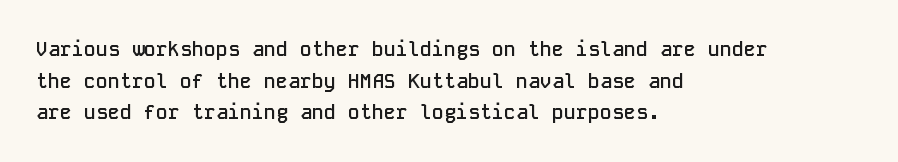
{"italic": "no", "bold": "semi", "underline": "no", "align": "left", "line_spacing": "normal", "line_spacing_ratio": 1.58, "letter_spacing": "normal", "letter_spacing_em": 0.0, "glyph_px": 20}
